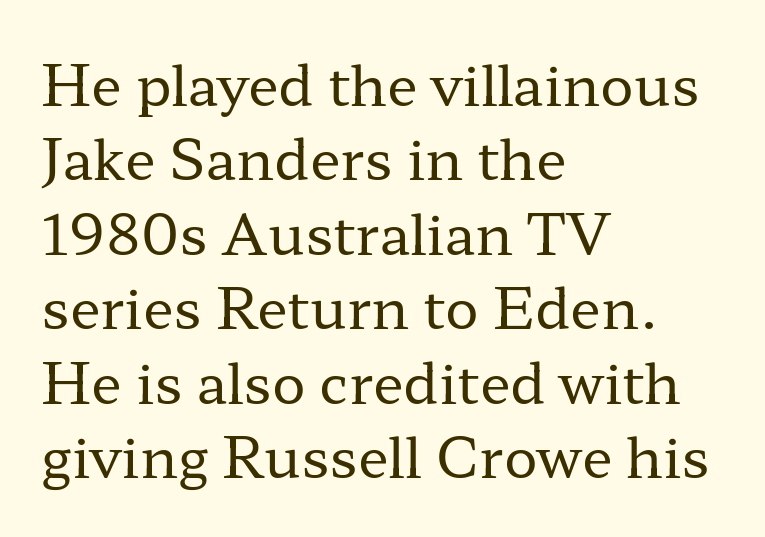
Descenders are the only things crossing below the line. The passage shown has conventional tracking throughout. Is there any slant? The stems are plumb. Serif or sans? Serif — the stroke terminals have little feet. Students, observe: this is what conventionally led text looks like. This sample has the flowing, uneven cadence of proportional lettering.
